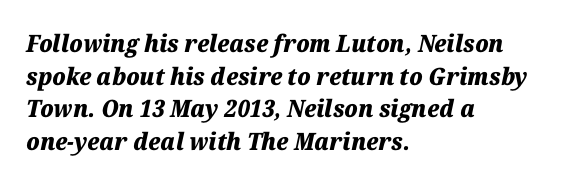
The image shows 24 px bold type, italic (leaning right); set left-aligned, normal line spacing (1.36x), normal letter spacing, not underlined.
